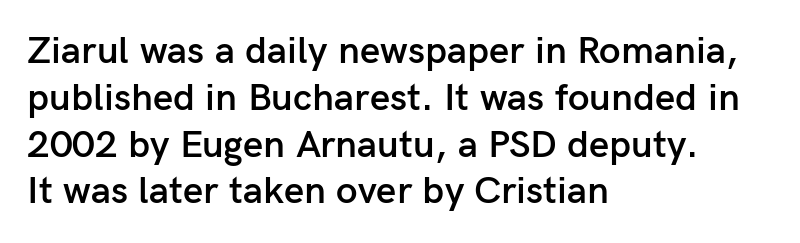
{"serif": "no", "italic": "no", "bold": "semi", "weight": "semibold", "width": "normal", "stroke_contrast": "low", "x_height": "medium", "monospaced": "no", "underline": "no", "align": "left", "line_spacing_ratio": 1.2, "letter_spacing": "normal", "letter_spacing_em": 0.0, "glyph_px": 39}
